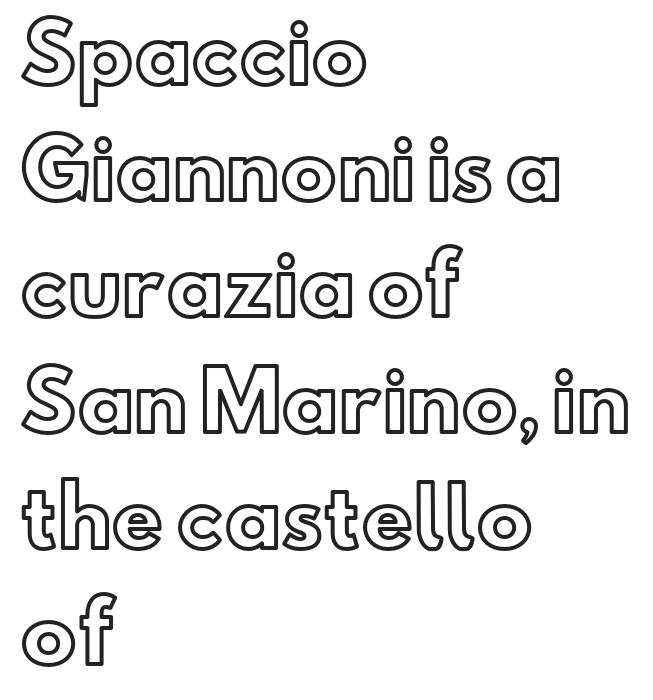
Q: Is the text italic (slanted)? A: No, it is upright.
Q: Is the text underlined? A: No.
Q: How is the paragraph aligned? A: Left-aligned.
Q: Is the spacing between letters normal or unusually wide? A: Normal.
Q: Is the spacing between lines tight, normal or loose? A: Normal.
Q: Width (condensed, normal, or wide)? A: Normal.
Q: x-height? A: Small.
Q: Monospaced? A: No.
